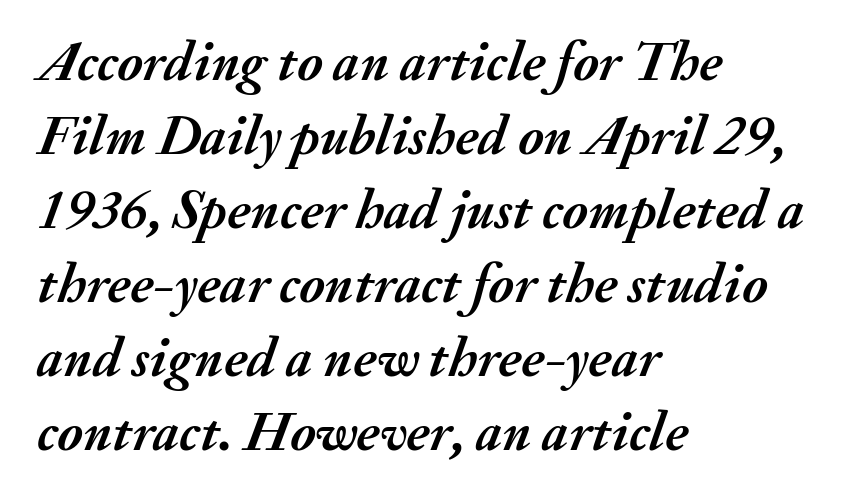
{"italic": "yes", "lean": "right", "slant_degrees": 20, "bold": "yes", "weight": "semibold", "width": "normal", "stroke_contrast": "medium", "x_height": "small", "monospaced": "no", "underline": "no", "align": "left", "line_spacing": "normal", "line_spacing_ratio": 1.32, "letter_spacing": "normal", "letter_spacing_em": 0.0, "glyph_px": 56}
